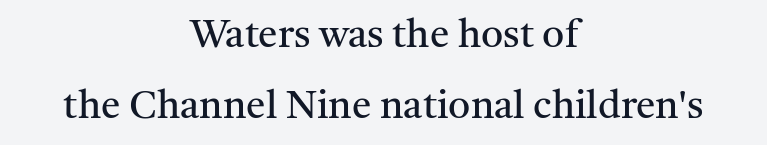
Between one letter and the next there's only the usual sliver of space. The words here are not underlined. Is this a sans? No — the strokes have serifs. Every row of glyphs is offset so its center matches the block's center. Think standard paragraph weight, or any step lighter than that.
